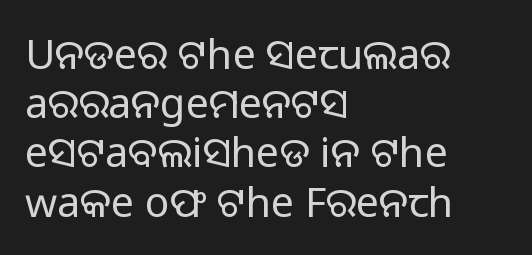
Q: Is the text bold? A: No.
Q: Is the text italic (slanted)? A: No, it is upright.
Q: Is the typeface a serif or a sans-serif typeface? A: Sans-serif.
Q: Is the text underlined? A: No.
Q: How is the paragraph aligned? A: Left-aligned.
Q: Is the spacing between letters normal or unusually wide? A: Normal.
Q: Width (condensed, normal, or wide)? A: Normal.
Q: Stroke contrast? A: Low.
Q: x-height? A: Medium.
Q: Monospaced? A: No.
